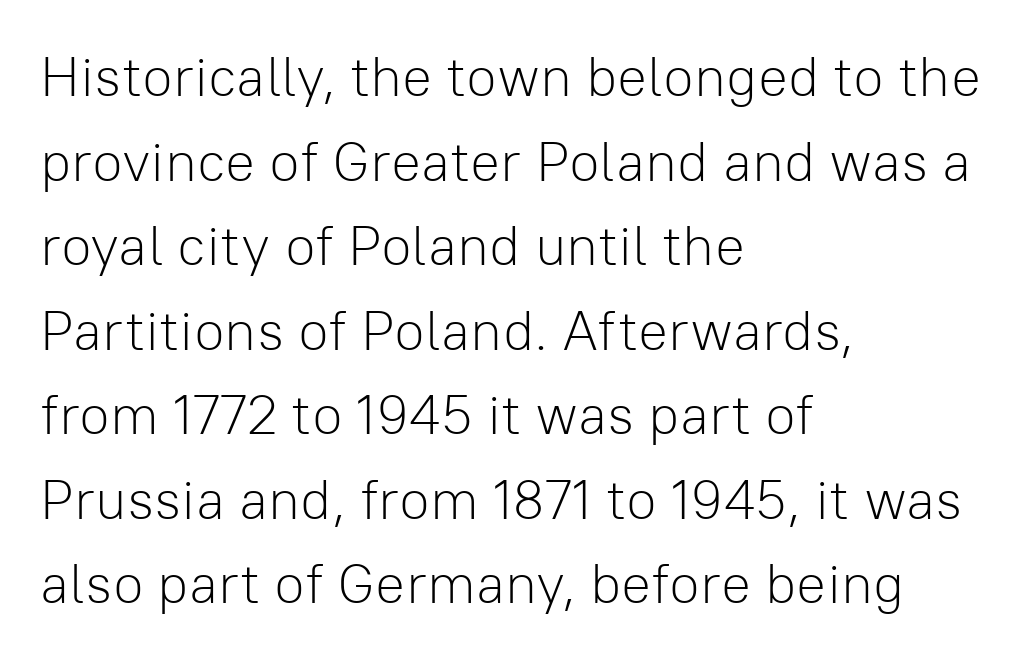
The image shows 56 px light sans-serif type, upright; set left-aligned, normal line spacing (1.51x), normal letter spacing, not underlined; low stroke contrast and a medium x-height.
